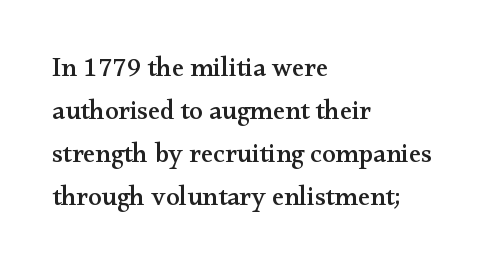
Q: Is the text italic (slanted)? A: No, it is upright.
Q: Is the text underlined? A: No.
Q: How is the paragraph aligned? A: Left-aligned.
Q: Is the spacing between letters normal or unusually wide? A: Normal.
Q: Is the spacing between lines tight, normal or loose? A: Normal.
